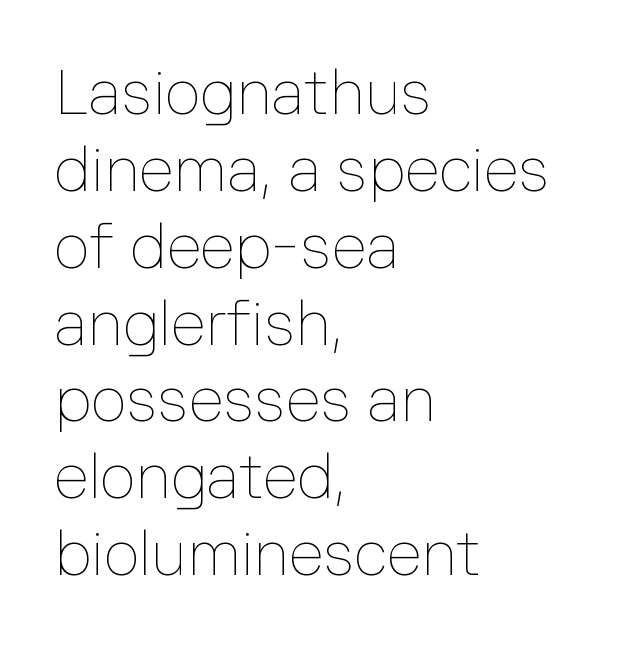
The characters are drawn with everyday or finer stroke widths. Letter spacing: default. Spacing verdict: proportional, widths tailored to each character. Bare-footed words on every line. No italicization has been applied; the sample stays upright. Leftover space on each line is placed entirely after the last word.
